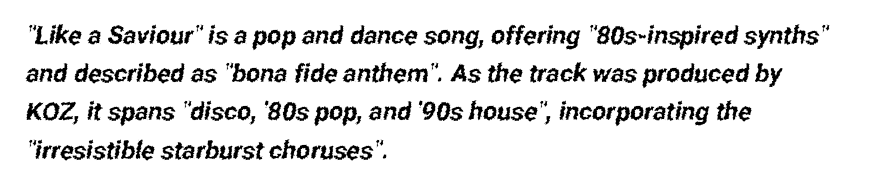
Horizontally, the lines are justified to the leading edge only. These lines sit exactly where default settings would place them. The tracking reads as untouched default to a designer's eye. The string is rendered with underlining switched off.
